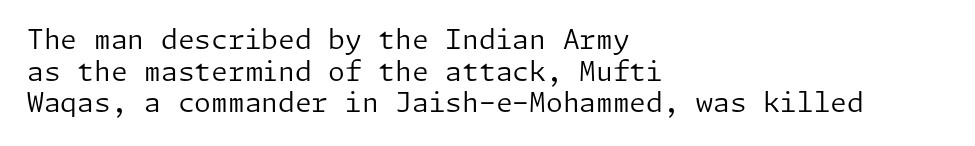
{"italic": "no", "bold": "no", "underline": "no", "align": "left", "line_spacing_ratio": 1.17, "letter_spacing": "normal", "letter_spacing_em": 0.0, "glyph_px": 27}
